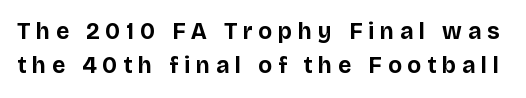
The image shows 23 px bold type, upright; set normal line spacing (1.49x), unusually wide letter spacing (+0.25 em), not underlined.
